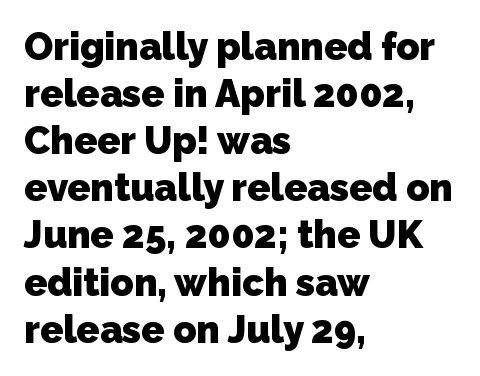
Any mark beneath the type? The region is blank. Each glyph is drawn with heavy, bold strokes. Look at the tracking — it's just the regular setting, nothing added. Teacher's note: observe the even left margin — that is flush-left alignment. This sample has the flowing, uneven cadence of proportional lettering. Each letter's strokes conclude bluntly, with no projecting serifs.
